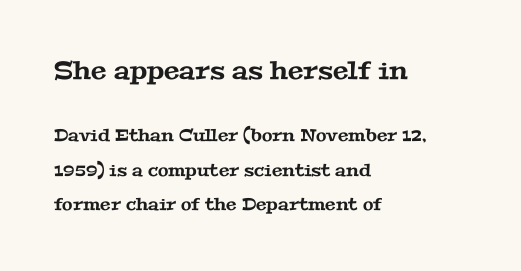
The setting favours the left margin, as ordinary paragraphs usually do. You get the large type first, then a drop to smaller type. In terms of leading, this rendering errs on the spacious side. Short note: letters normally spaced. Any mark beneath the type? The region is blank.
